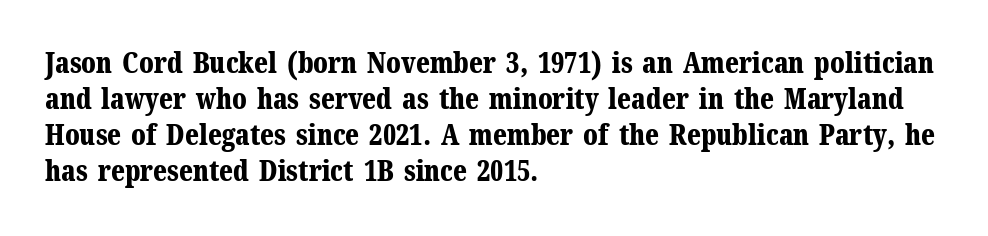
Upright lettering throughout. Letterform terminals end in serifs throughout the passage. The tracking reads as untouched default to a designer's eye. These lines stack with their left ends in a neat column.
